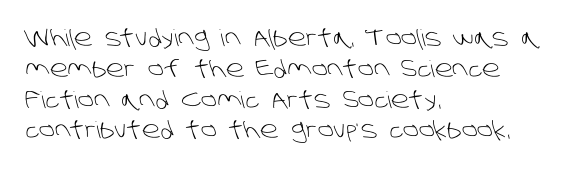
Q: Is the text bold? A: No.
Q: Is the text underlined? A: No.
Q: How is the paragraph aligned? A: Left-aligned.
Q: Is the spacing between letters normal or unusually wide? A: Normal.
Q: Is the spacing between lines tight, normal or loose? A: Normal.
